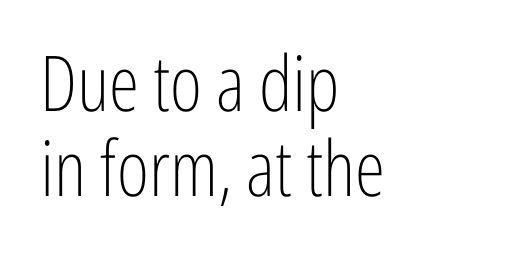
{"serif": "no", "italic": "no", "bold": "no", "weight": "light", "width": "condensed", "stroke_contrast": "low", "x_height": "medium", "monospaced": "no", "underline": "no", "align": "left", "line_spacing": "tight", "line_spacing_ratio": 1.11, "letter_spacing": "normal", "letter_spacing_em": 0.0, "glyph_px": 77}
